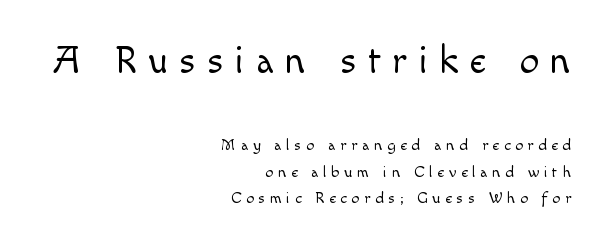
The image shows 39 px light sans-serif type, upright; set right-aligned, normal line spacing (1.68x), unusually wide letter spacing (+0.29 em), not underlined; the first (top) block is 2.44x larger; a small x-height.
